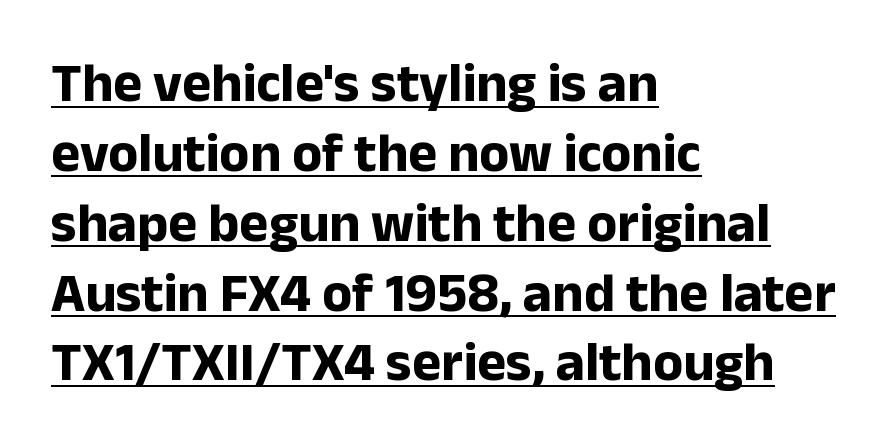
You could call the tracking neutral — neither tight nor loose. This block has exactly the height ordinary leading produces. Varying glyph widths throughout — classic text-font behaviour. The type family on display is of the sans-serif kind. The rendering anchors every line to the left-hand side. The specimen includes a rule beneath the text block's lines.
